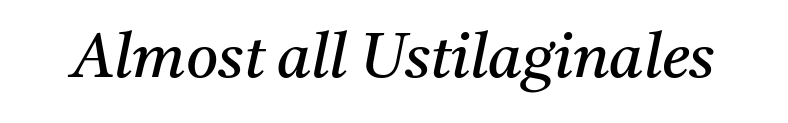
Q: Is the text bold? A: No.
Q: Is the text italic (slanted)? A: Yes, it leans right by about 11 degrees.
Q: Is the typeface a serif or a sans-serif typeface? A: Serif.
Q: Is the text underlined? A: No.
Q: Is the spacing between letters normal or unusually wide? A: Normal.
Q: Width (condensed, normal, or wide)? A: Normal.
Q: Stroke contrast? A: Medium.
Q: x-height? A: Medium.
Q: Monospaced? A: No.
